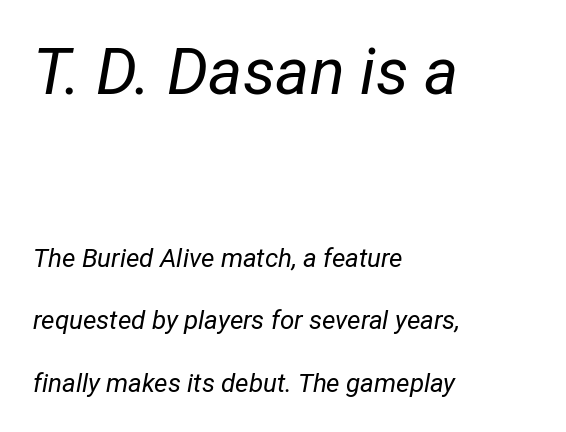
Q: Is the text bold? A: No.
Q: Is the text italic (slanted)? A: Yes, it leans right by about 12 degrees.
Q: Is the text underlined? A: No.
Q: How is the paragraph aligned? A: Left-aligned.
Q: Is the spacing between letters normal or unusually wide? A: Normal.
Q: Is the spacing between lines tight, normal or loose? A: Loose.
Q: Which block of text is set in a larger size, the first (top) or the second (bottom)? A: The first (top) one.
Q: Width (condensed, normal, or wide)? A: Condensed.
Q: Stroke contrast? A: Low.
Q: x-height? A: Medium.
Q: Monospaced? A: No.
